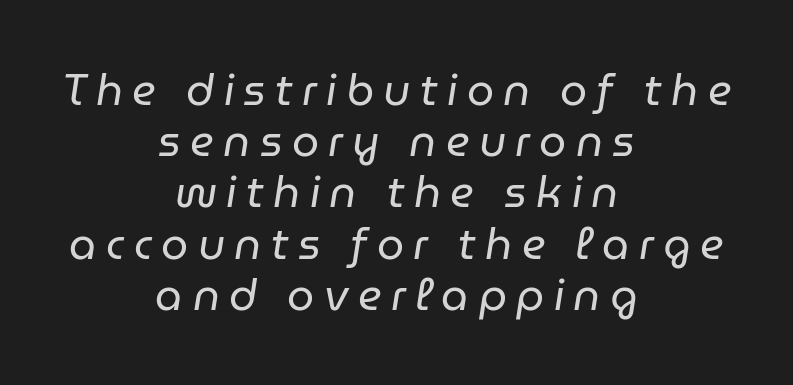
The rendering applies a slant to the glyphs. Only glyphs here, with clear space below each row. Alignment: centered. The letterforms stand isolated, each surrounded by extra space. Do the characters align in a grid? No, the font is proportional.
